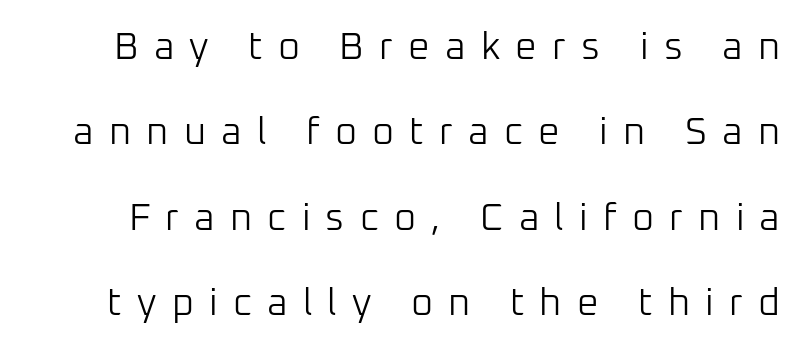
The image shows 38 px light sans-serif type, upright; set loose line spacing (2.25x), unusually wide letter spacing (+0.4 em), not underlined; low stroke contrast and a medium x-height.
